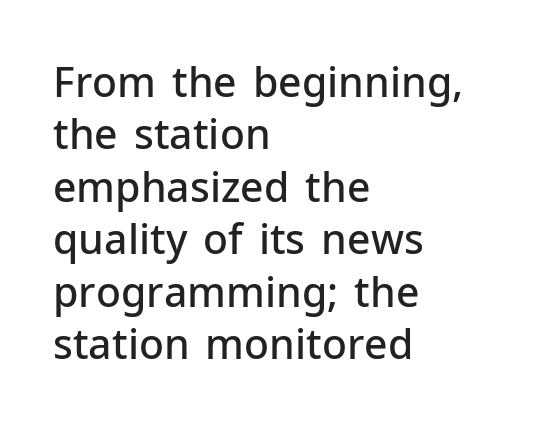
{"serif": "no", "italic": "no", "bold": "semi", "weight": "semibold", "width": "normal", "stroke_contrast": "low", "x_height": "medium", "monospaced": "no", "underline": "no", "align": "left", "line_spacing": "normal", "line_spacing_ratio": 1.28, "letter_spacing": "normal", "letter_spacing_em": 0.0, "glyph_px": 41}
